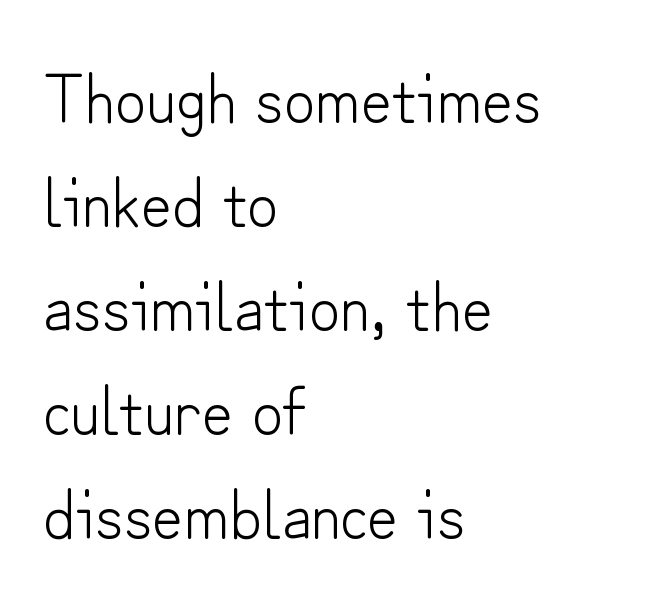
The passage shown stacks its lines at a standard gap. Style check: upright. The passage shown has conventional tracking throughout. A typesetter would call this proportional, since set widths differ per character.
